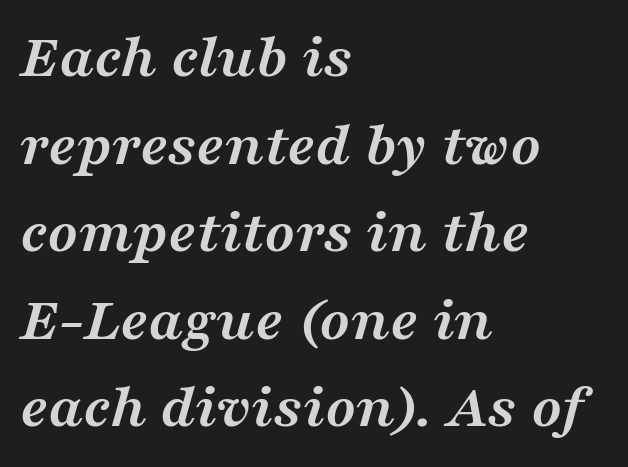
What stands out about the letter spacing? Nothing — it is the standard amount. Alignment: flush left. The lines sit at an ordinary, default distance from one another. Plenty of ink on the page — the face is bold. The face used here has a pronounced slope to its letters. Lines of text with bare space underneath.
